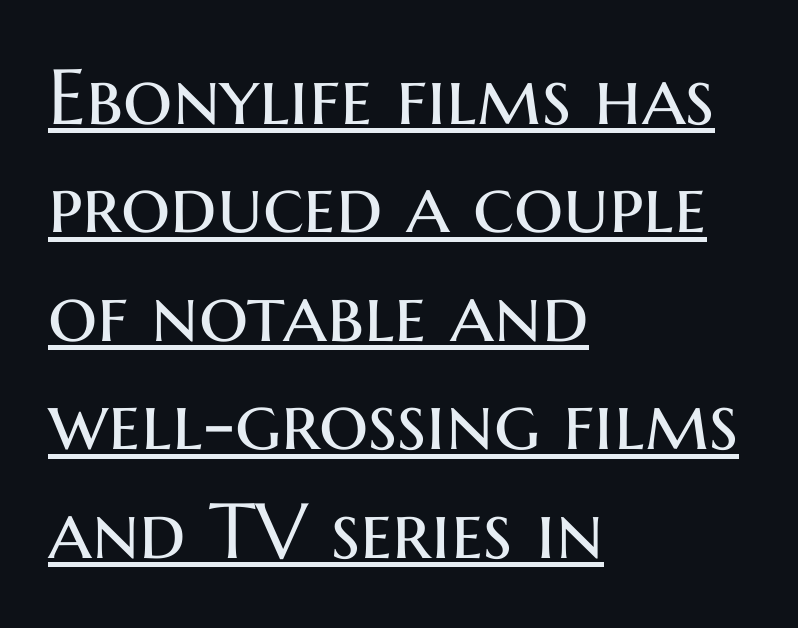
The image shows 78 px regular-weight sans-serif type, upright; set left-aligned, normal line spacing (1.39x), normal letter spacing, underlined; medium stroke contrast and a medium x-height.
